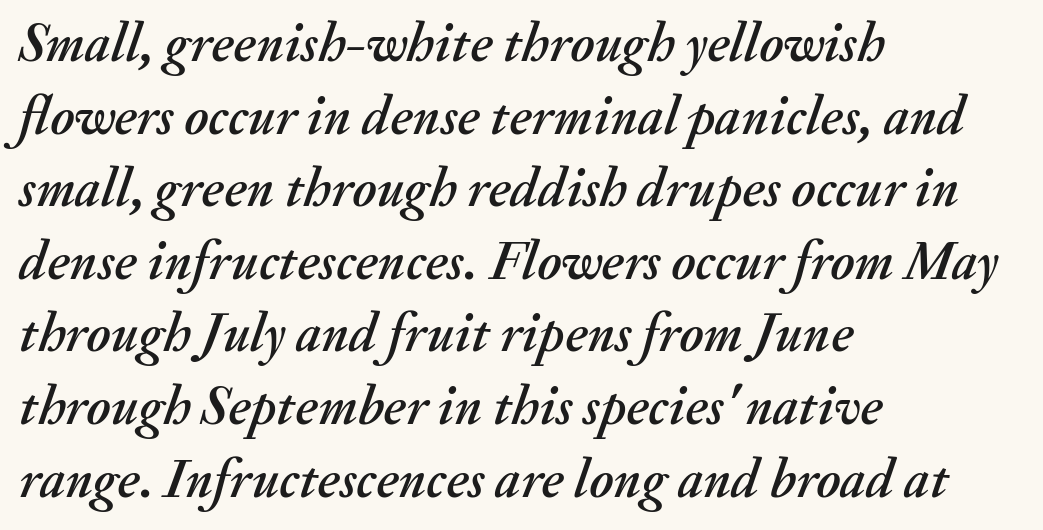
{"italic": "yes", "lean": "right", "slant_degrees": 20, "width": "normal", "stroke_contrast": "medium", "x_height": "small", "monospaced": "no", "underline": "no", "align": "left", "line_spacing": "normal", "line_spacing_ratio": 1.32, "letter_spacing": "normal", "letter_spacing_em": 0.0, "glyph_px": 55}
